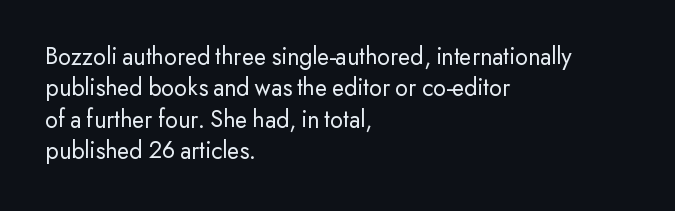
No letter is thick-stroked: the sample isn't bold. This is roman type, the default non-slanted kind. One glance says typical: line gaps are just what's usual. Plain, unruled lines of type. This sample is left-justified, so line endings fall wherever the words run out.
